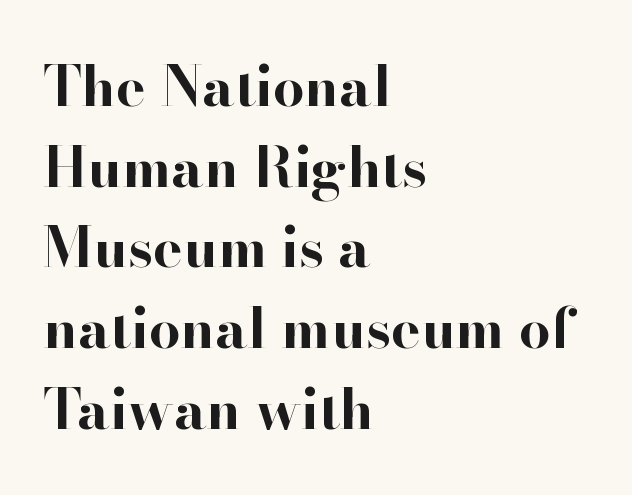
{"serif": "yes", "italic": "no", "bold": "yes", "weight": "bold", "width": "normal", "stroke_contrast": "high", "x_height": "small", "monospaced": "no", "underline": "no", "align": "left", "line_spacing": "normal", "line_spacing_ratio": 1.44, "letter_spacing": "normal", "letter_spacing_em": 0.0, "glyph_px": 56}
